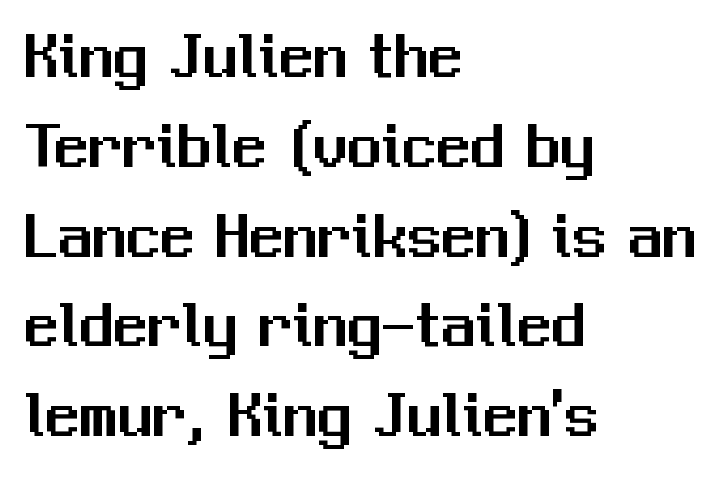
The image shows 68 px sans-serif type, upright; set left-aligned, normal line spacing (1.32x), normal letter spacing, not underlined; medium stroke contrast and a medium x-height.
